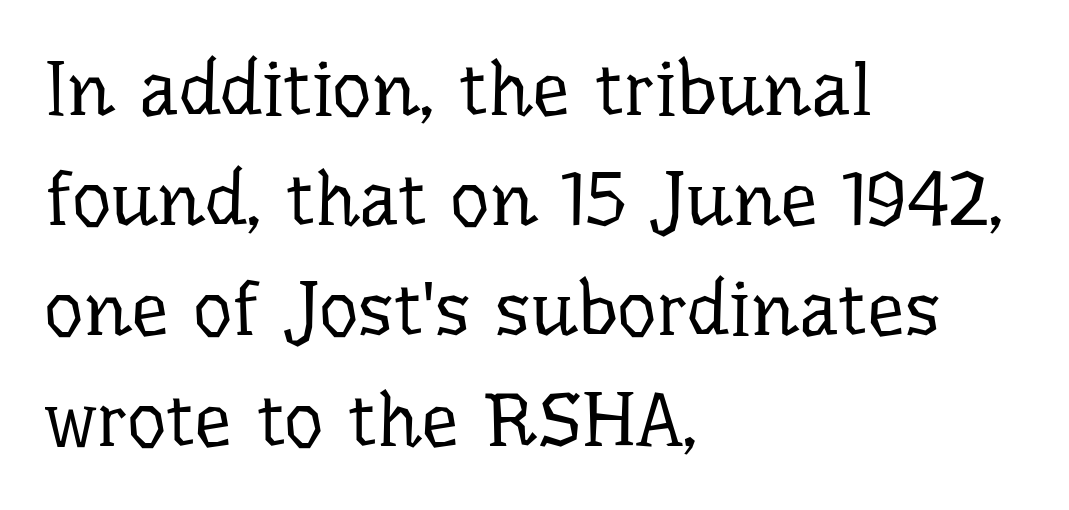
Observe the ordinary spacing: letters are neighbours, not strangers. The lettering stays uniformly vertical, giving the passage a roman look. Baseline-to-baseline distance is the conventional proportion of letter height. The glyphs are unaccompanied by any horizontal stroke below them. The passage shown is typeset with a serif family.
